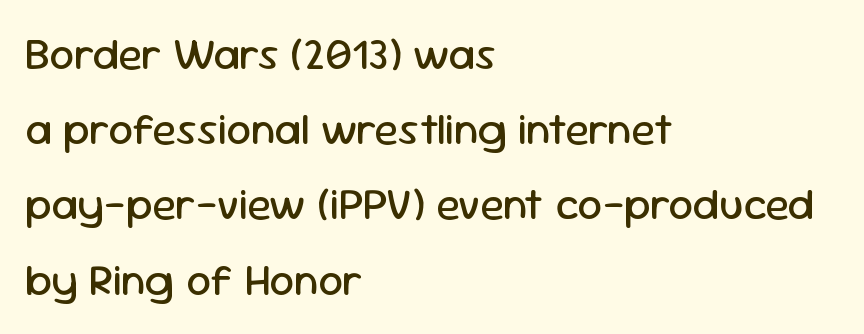
Q: Is the text bold? A: No.
Q: Is the text italic (slanted)? A: No, it is upright.
Q: Is the typeface a serif or a sans-serif typeface? A: Sans-serif.
Q: Is the text underlined? A: No.
Q: How is the paragraph aligned? A: Left-aligned.
Q: Is the spacing between letters normal or unusually wide? A: Normal.
Q: Width (condensed, normal, or wide)? A: Normal.
Q: Stroke contrast? A: Low.
Q: x-height? A: Medium.
Q: Monospaced? A: No.
